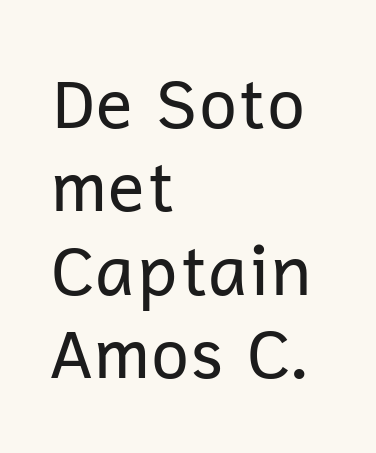
The image shows 69 px regular-weight sans-serif type, upright; set left-aligned, line spacing 1.21x, normal letter spacing, not underlined; low stroke contrast and a medium x-height.
